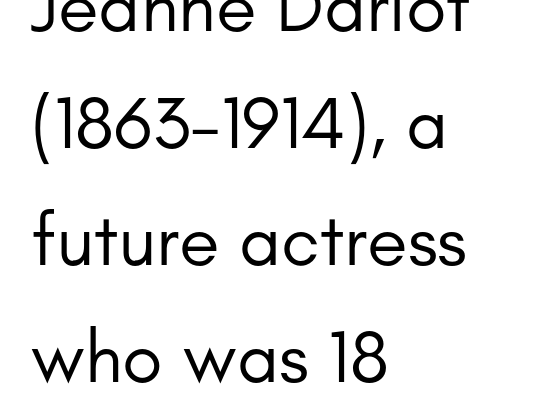
The type sits square on the baseline with zero lean. If you drew a ruler down the left edge, every line would touch it. To sum up the face: it is a sans, with no serifs. Letters rest on an invisible, unmarked baseline. The strokes are not fattened; the text isn't bold.
